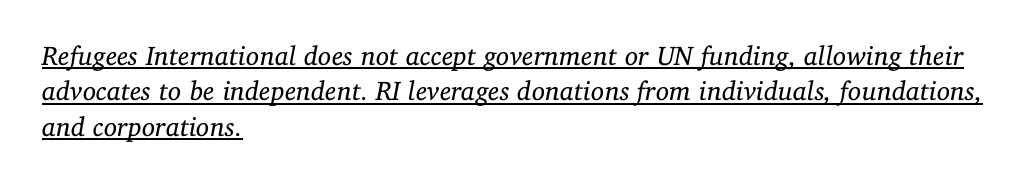
Q: Is the text bold? A: No.
Q: Is the text italic (slanted)? A: Yes, it leans right by about 11 degrees.
Q: Is the text underlined? A: Yes.
Q: How is the paragraph aligned? A: Left-aligned.
Q: Is the spacing between letters normal or unusually wide? A: Normal.
Q: Is the spacing between lines tight, normal or loose? A: Normal.
